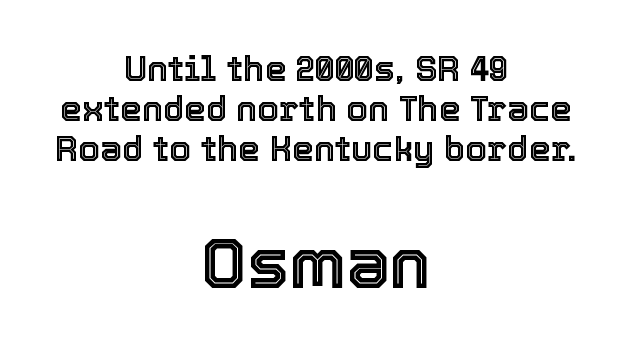
{"italic": "no", "width": "normal", "x_height": "medium", "monospaced": "no", "underline": "no", "align": "center", "line_spacing": "tight", "line_spacing_ratio": 1.14, "letter_spacing": "normal", "letter_spacing_em": 0.0, "larger_block": "second", "size_ratio": 2.0, "glyph_px": 70}
